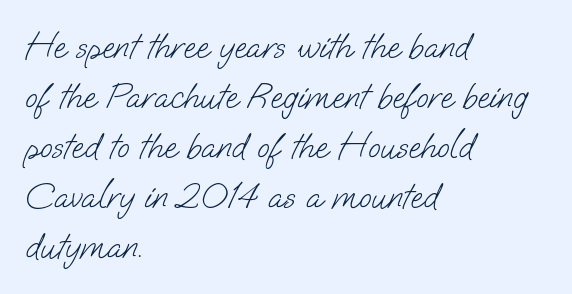
{"serif": "no", "bold": "no", "weight": "light", "width": "normal", "stroke_contrast": "low", "x_height": "small", "monospaced": "no", "underline": "no", "align": "left", "line_spacing": "normal", "line_spacing_ratio": 1.39, "letter_spacing": "normal", "letter_spacing_em": 0.0, "glyph_px": 36}
